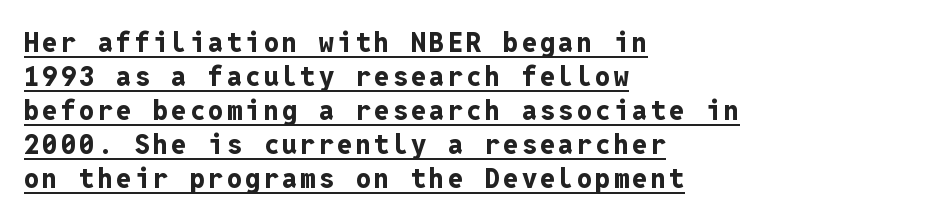
Q: Is the text bold? A: Yes.
Q: Is the text italic (slanted)? A: No, it is upright.
Q: Is the text underlined? A: Yes.
Q: How is the paragraph aligned? A: Left-aligned.
Q: Is the spacing between lines tight, normal or loose? A: Normal.
